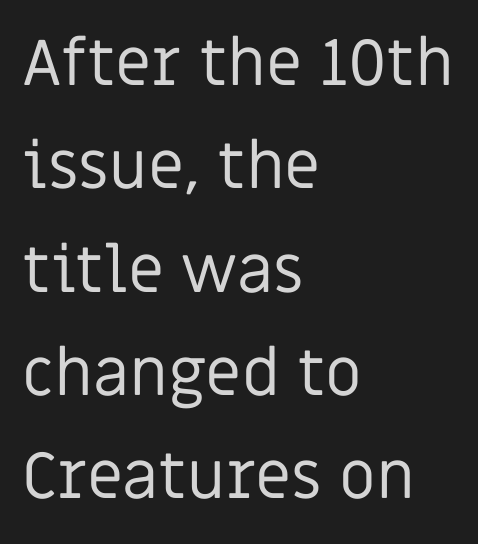
Clear beneath every line of the passage. Each letter keeps its own natural width here, so spacing adapts to shape. Nobody touched the tracking dial on this one. Horizontal alignment here is leftward, the default for most running prose. Observe the absence of serifs on each vertical stroke in this sample.
